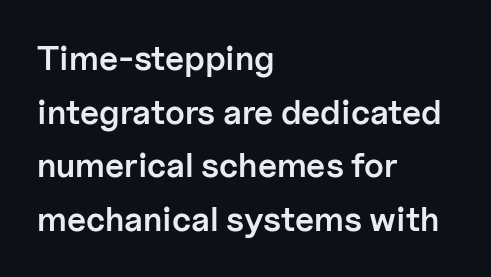
The image shows 34 px semibold sans-serif type, upright; set left-aligned, normal line spacing (1.58x), normal letter spacing, not underlined; low stroke contrast and a medium x-height.
